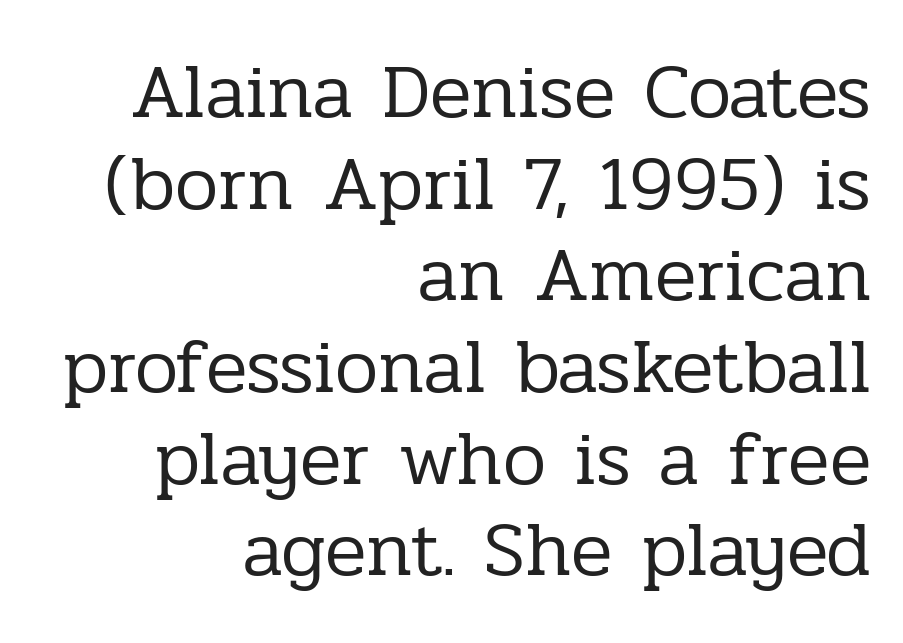
The image shows 77 px regular-weight serif type, upright; set right-aligned, line spacing 1.19x, normal letter spacing, not underlined; low stroke contrast and a medium x-height.
